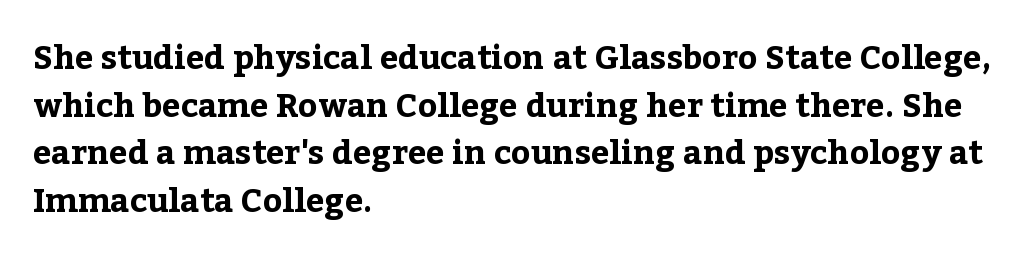
The image shows 33 px bold serif type, upright; set left-aligned, normal line spacing (1.44x), normal letter spacing, not underlined; low stroke contrast and a medium x-height.
